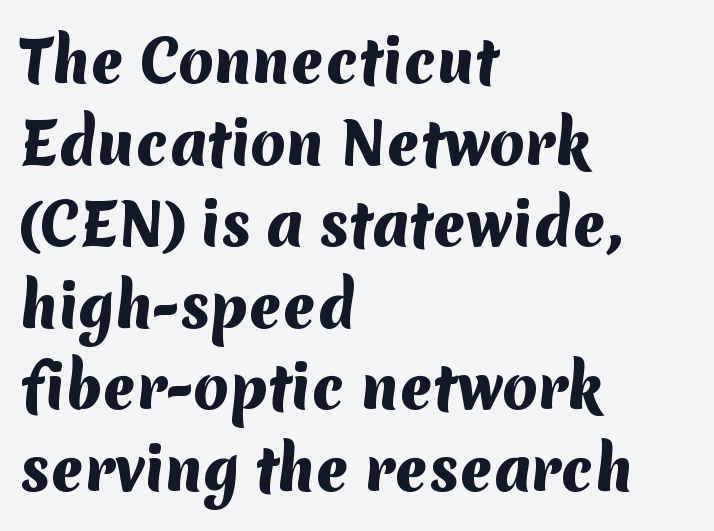
The image shows 57 px heavy sans-serif type; set left-aligned, normal line spacing (1.43x), normal letter spacing, not underlined; medium stroke contrast and a medium x-height.
